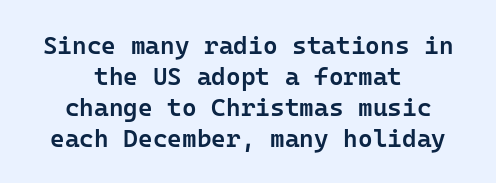
The image shows 25 px text type, upright; set centered, line spacing 1.24x, normal letter spacing, not underlined.
